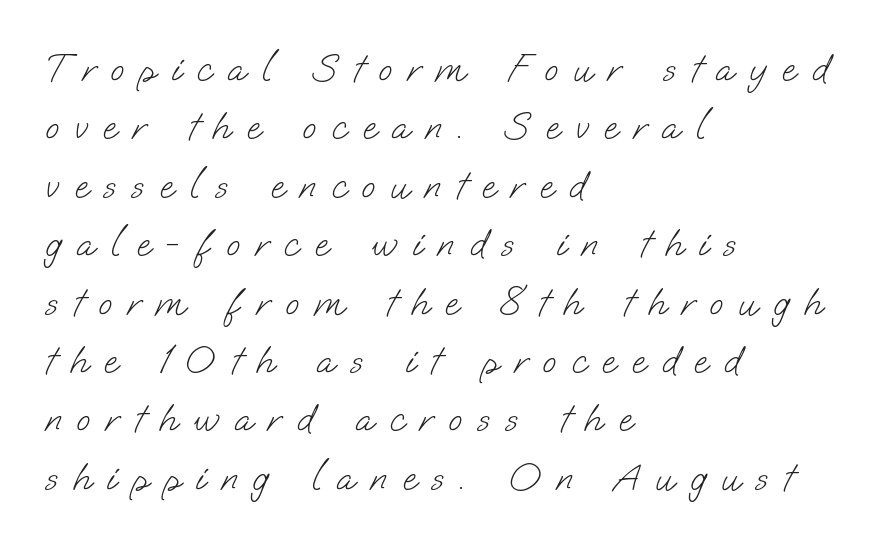
Q: Is the text bold? A: No.
Q: Is the typeface a serif or a sans-serif typeface? A: Sans-serif.
Q: Is the text underlined? A: No.
Q: How is the paragraph aligned? A: Left-aligned.
Q: Is the spacing between letters normal or unusually wide? A: Unusually wide.
Q: Is the spacing between lines tight, normal or loose? A: Normal.
Q: Width (condensed, normal, or wide)? A: Normal.
Q: Stroke contrast? A: Low.
Q: x-height? A: Small.
Q: Monospaced? A: No.
